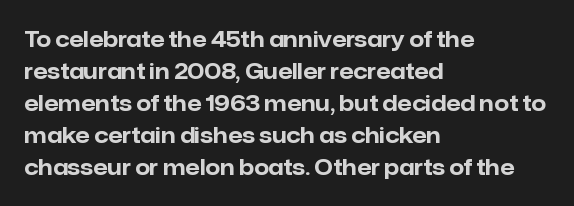
{"italic": "no", "bold": "yes", "underline": "no", "align": "left", "line_spacing": "normal", "line_spacing_ratio": 1.52, "letter_spacing": "normal", "letter_spacing_em": 0.0, "glyph_px": 21}
